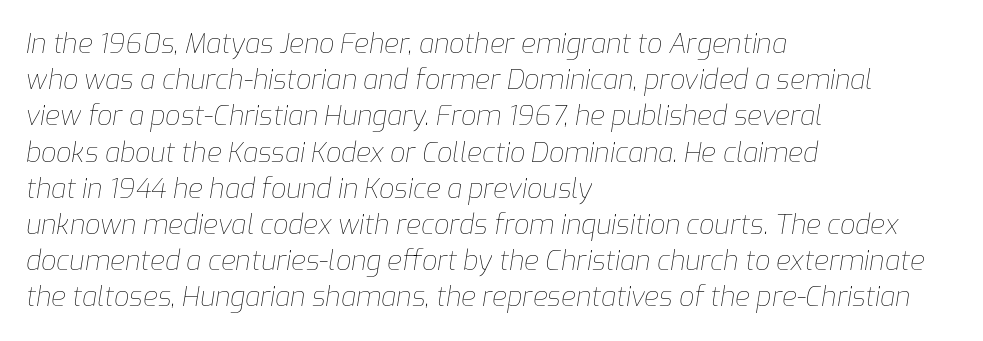
Each word holds together tightly as a unit, with standard inter-letter gaps. The rendering uses a moderate line-height, typical for paragraphs. If you drew a line through each stem, it would be angled. The strip under each line holds only bare page. These lines stack with their left ends in a neat column. These glyphs show unthickened strokes, regular width or finer.
